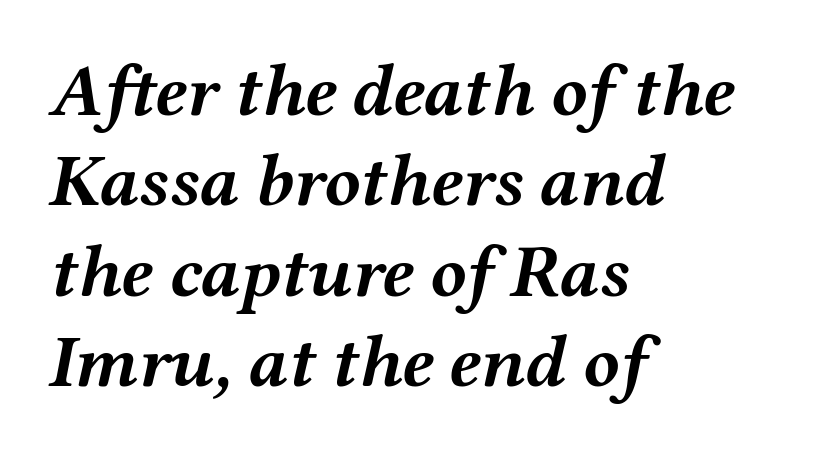
Q: Is the text bold? A: Yes.
Q: Is the text italic (slanted)? A: Yes, it leans right by about 12 degrees.
Q: Is the text underlined? A: No.
Q: How is the paragraph aligned? A: Left-aligned.
Q: Is the spacing between letters normal or unusually wide? A: Normal.
Q: Width (condensed, normal, or wide)? A: Wide.
Q: Stroke contrast? A: Medium.
Q: x-height? A: Medium.
Q: Monospaced? A: No.
